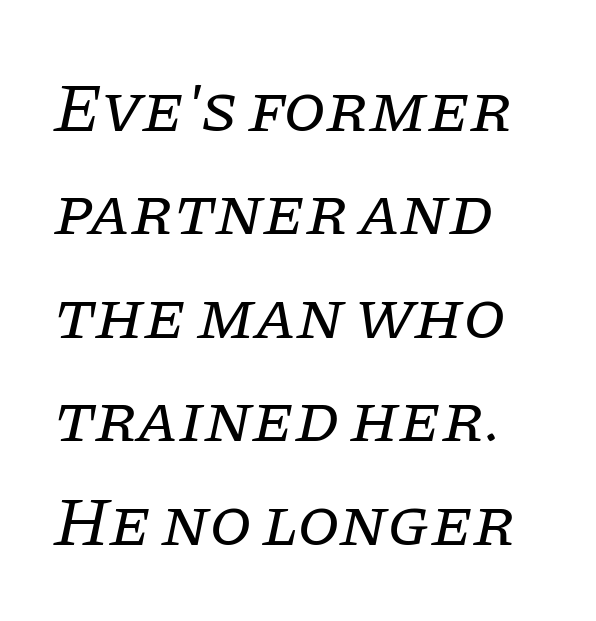
{"serif": "yes", "italic": "yes", "lean": "right", "slant_degrees": 11, "bold": "no", "weight": "regular", "width": "normal", "stroke_contrast": "low", "x_height": "large", "monospaced": "no", "underline": "no", "line_spacing": "normal", "line_spacing_ratio": 1.5, "letter_spacing": "normal", "letter_spacing_em": 0.0, "glyph_px": 69}
